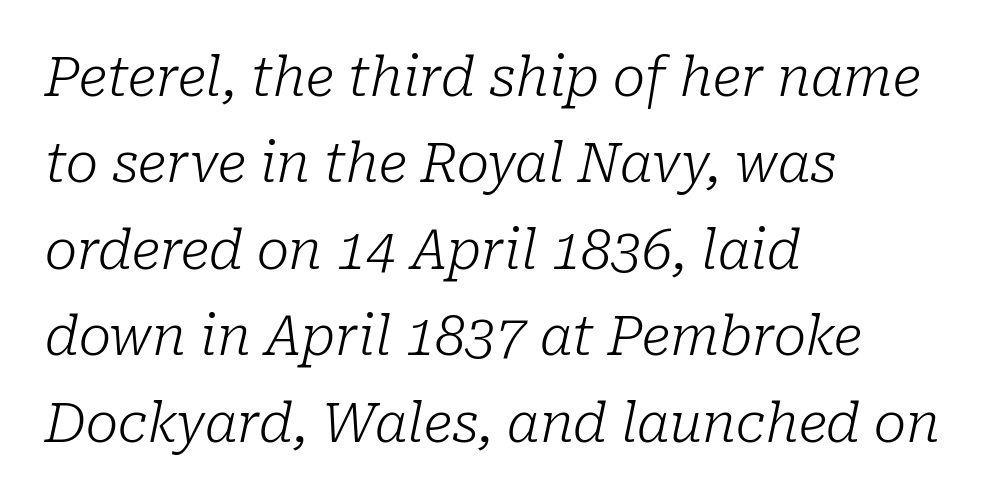
{"serif": "yes", "italic": "yes", "lean": "right", "slant_degrees": 10, "bold": "no", "weight": "light", "width": "normal", "stroke_contrast": "low", "x_height": "medium", "monospaced": "no", "underline": "no", "align": "left", "line_spacing": "normal", "line_spacing_ratio": 1.6, "letter_spacing": "normal", "letter_spacing_em": 0.0, "glyph_px": 54}
